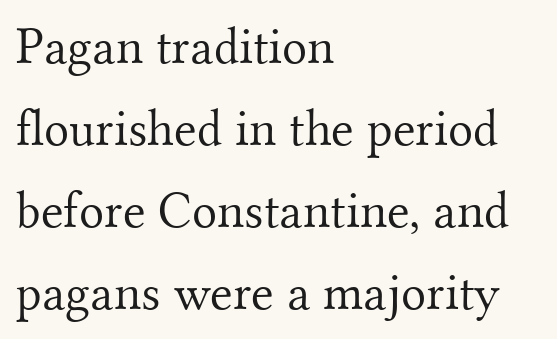
The image shows 52 px light serif type, upright; set left-aligned, normal line spacing (1.58x), normal letter spacing, not underlined; medium stroke contrast and a small x-height.
